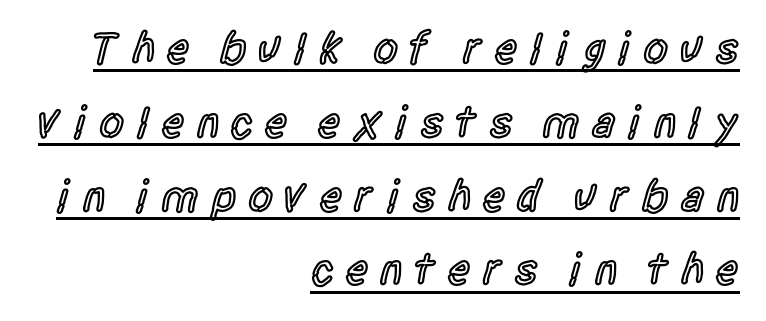
Each word looks stretched out because of the extra space between its letters. Emphasis is given by a line drawn under the lettering. Stroke terminals: plain, sans-serif. Looks like regular typesetting: each glyph gets only the width it needs. A typesetter would call this leading conventional body-copy spacing.
